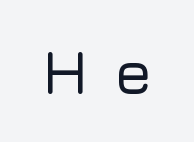
{"serif": "no", "italic": "no", "width": "normal", "stroke_contrast": "low", "x_height": "medium", "monospaced": "no", "underline": "no", "letter_spacing": "wide", "letter_spacing_em": 0.4, "glyph_px": 62}
